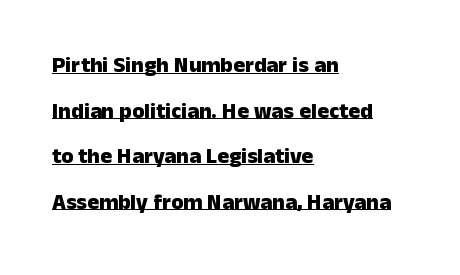
The image shows 22 px bold type, upright; set left-aligned, loose line spacing (2.07x), normal letter spacing, underlined.
